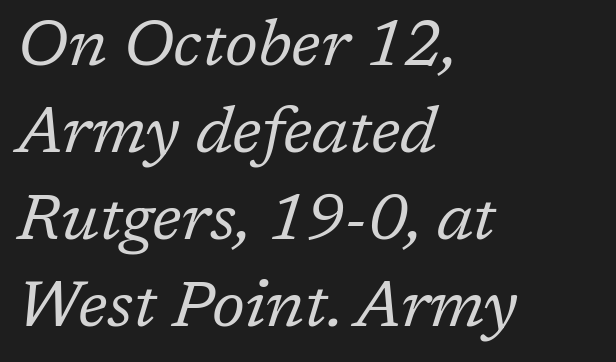
Rows of type keep a routine distance in the vertical direction. The lettering tilts uniformly, giving the passage an italic look. A light-to-regular cut is what we see here. The rendering keeps characters at their native spacing. These lines are rendered in a variable-pitch font.
